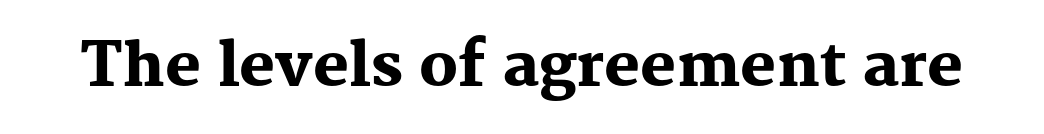
This rendering leaves character spacing at its baseline value. Underlining? Definitely not there. Varying glyph widths throughout — classic text-font behaviour. Tall strokes in this sample are plumb rather than angled. Does the type have serifs? Yes, each stem ends in a small foot. The face used here has the dense, thick strokes of a bold.
